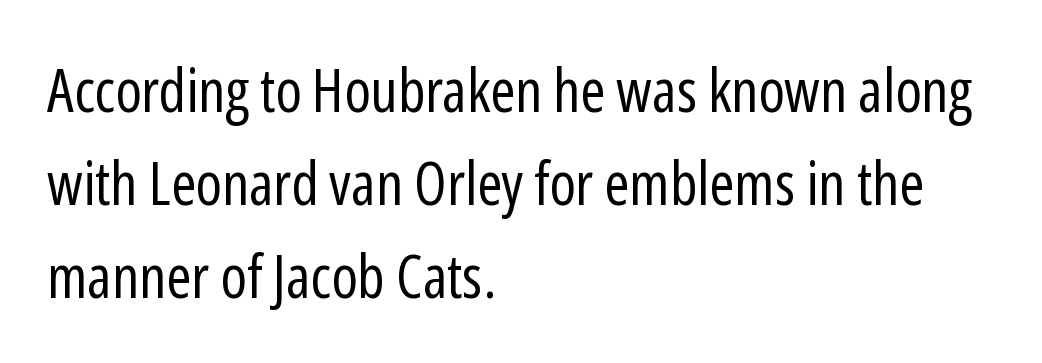
The image shows 60 px regular-weight, condensed sans-serif type, upright; set left-aligned, normal line spacing (1.55x), normal letter spacing, not underlined; low stroke contrast and a medium x-height.
